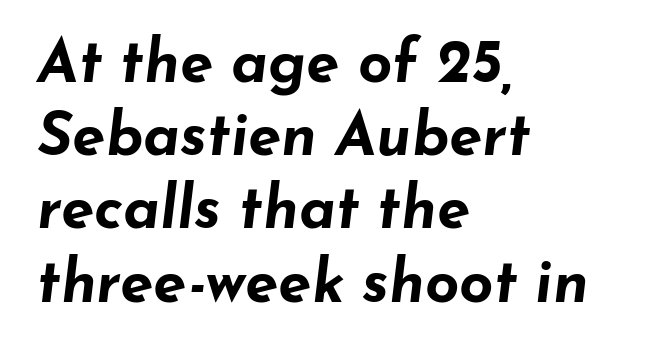
The zone under the glyphs is completely vacant. There is no visible air inserted between adjacent glyphs. Is the type bold? Yes — the strokes are clearly thick and heavy. Short and long lines alike share a common starting point at left. These lines are rendered in a variable-pitch font. You can tell it's italic because the verticals aren't actually vertical.
